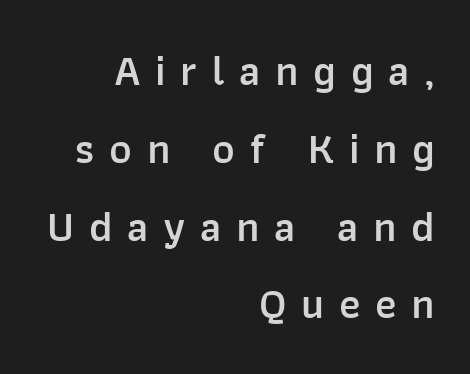
Q: Is the text bold? A: Semi-bold.
Q: Is the text italic (slanted)? A: No, it is upright.
Q: Is the typeface a serif or a sans-serif typeface? A: Sans-serif.
Q: Is the text underlined? A: No.
Q: How is the paragraph aligned? A: Right-aligned.
Q: Is the spacing between letters normal or unusually wide? A: Unusually wide.
Q: Width (condensed, normal, or wide)? A: Normal.
Q: Stroke contrast? A: Low.
Q: x-height? A: Medium.
Q: Monospaced? A: No.
